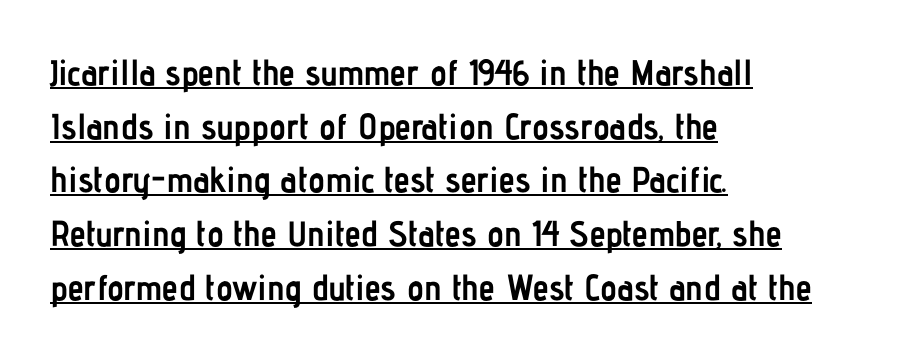
Which margin do the lines hug? The left one — the right edge is uneven. Underlining? Definitely there. The glyphs have the mass of a bold cut. Leading matches the norm, producing a regular column. The designer went with a sans here, leaving each stem footless. Note the varied advance widths — an 'i' is clearly narrower than an 'm'.
